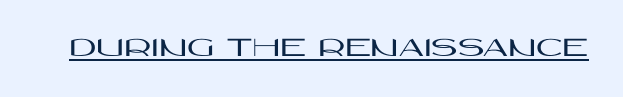
{"serif": "no", "italic": "no", "width": "wide", "stroke_contrast": "high", "x_height": "large", "monospaced": "no", "underline": "yes", "letter_spacing": "normal", "letter_spacing_em": 0.0, "glyph_px": 29}
